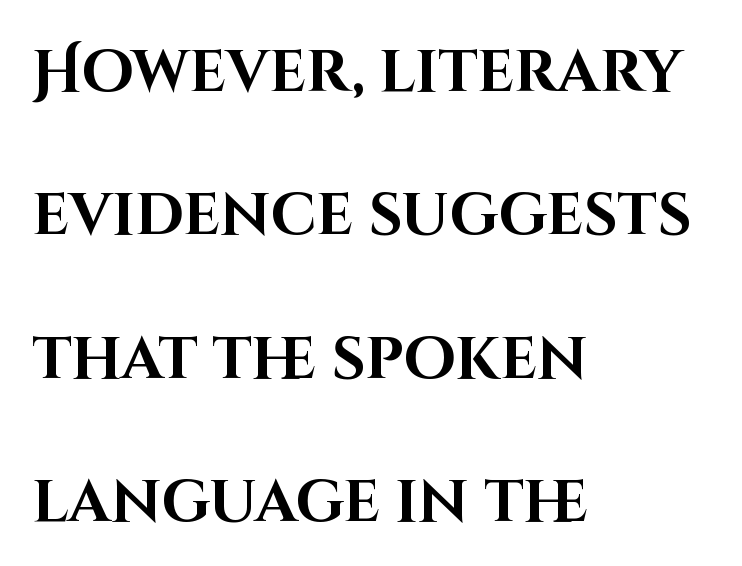
{"serif": "no", "italic": "no", "bold": "yes", "weight": "bold", "width": "normal", "stroke_contrast": "high", "x_height": "large", "monospaced": "no", "underline": "no", "align": "left", "line_spacing": "loose", "line_spacing_ratio": 2.43, "letter_spacing": "normal", "letter_spacing_em": 0.0, "glyph_px": 59}
